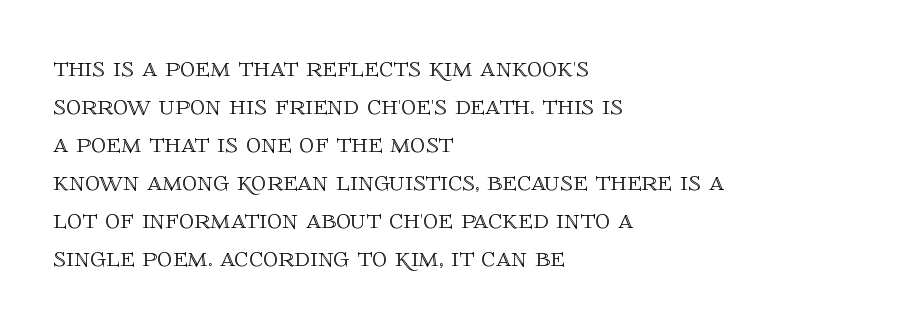
Q: Is the text italic (slanted)? A: No, it is upright.
Q: Is the text underlined? A: No.
Q: How is the paragraph aligned? A: Left-aligned.
Q: Is the spacing between letters normal or unusually wide? A: Normal.
Q: Is the spacing between lines tight, normal or loose? A: Normal.
Q: Width (condensed, normal, or wide)? A: Normal.
Q: x-height? A: Large.
Q: Monospaced? A: No.
